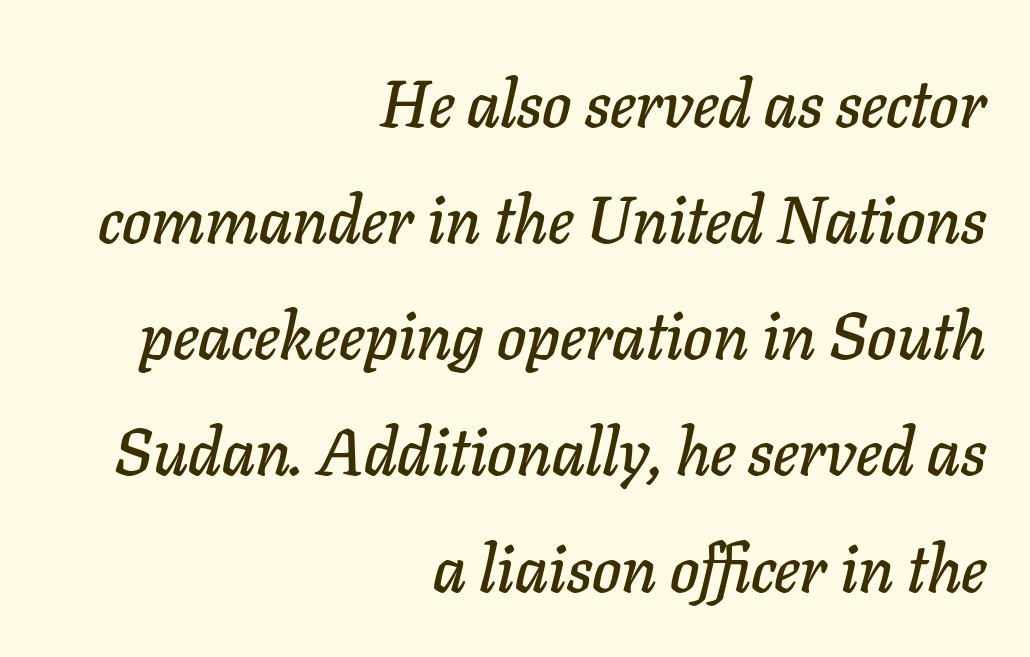
Q: Is the text italic (slanted)? A: Yes, it leans right by about 11 degrees.
Q: Is the text underlined? A: No.
Q: How is the paragraph aligned? A: Right-aligned.
Q: Is the spacing between letters normal or unusually wide? A: Normal.
Q: Width (condensed, normal, or wide)? A: Normal.
Q: Stroke contrast? A: Low.
Q: x-height? A: Medium.
Q: Monospaced? A: No.
